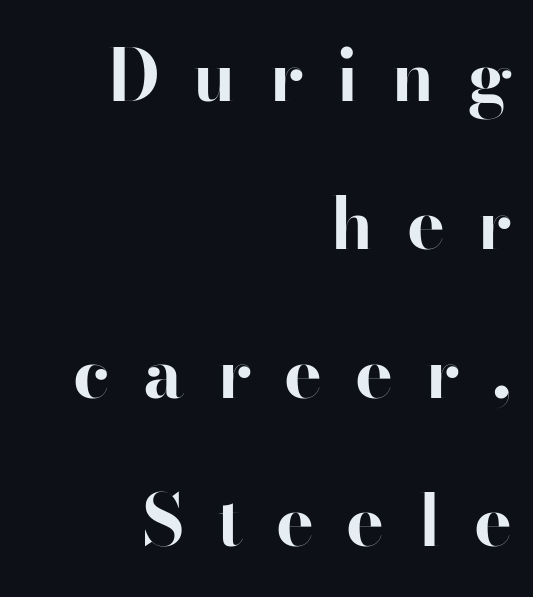
Q: Is the text bold? A: Yes.
Q: Is the text italic (slanted)? A: No, it is upright.
Q: Is the typeface a serif or a sans-serif typeface? A: Sans-serif.
Q: Is the text underlined? A: No.
Q: How is the paragraph aligned? A: Right-aligned.
Q: Is the spacing between letters normal or unusually wide? A: Unusually wide.
Q: Is the spacing between lines tight, normal or loose? A: Loose.
Q: Width (condensed, normal, or wide)? A: Normal.
Q: Stroke contrast? A: High.
Q: x-height? A: Small.
Q: Monospaced? A: No.
